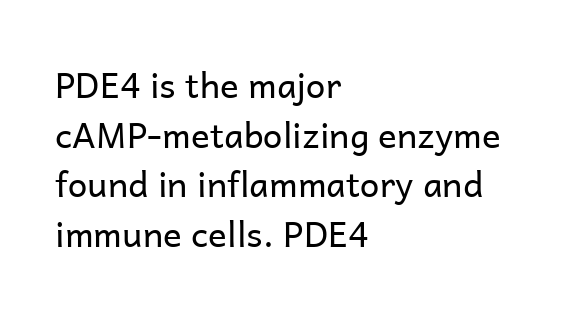
{"serif": "no", "italic": "no", "bold": "no", "weight": "regular", "width": "normal", "stroke_contrast": "low", "x_height": "medium", "monospaced": "no", "underline": "no", "align": "left", "line_spacing": "normal", "line_spacing_ratio": 1.42, "letter_spacing": "normal", "letter_spacing_em": 0.0, "glyph_px": 35}
